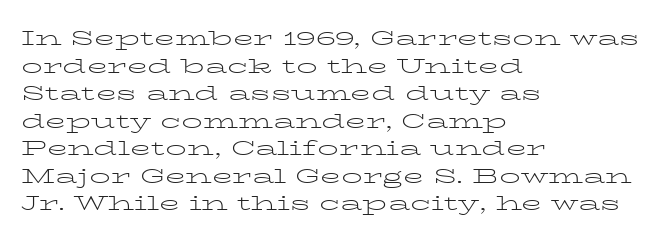
{"italic": "no", "bold": "no", "underline": "no", "align": "left", "line_spacing": "normal", "line_spacing_ratio": 1.31, "letter_spacing": "normal", "letter_spacing_em": 0.0, "glyph_px": 21}
